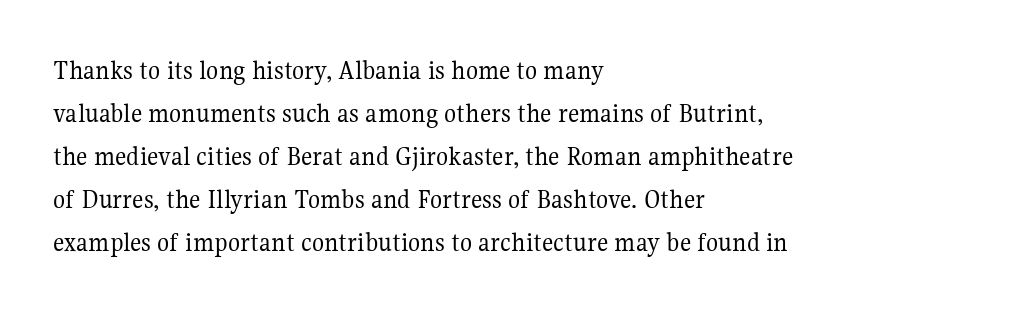
{"serif": "yes", "italic": "no", "bold": "no", "weight": "regular", "width": "normal", "stroke_contrast": "medium", "x_height": "medium", "monospaced": "no", "underline": "no", "align": "left", "line_spacing": "normal", "line_spacing_ratio": 1.54, "letter_spacing": "normal", "letter_spacing_em": 0.0, "glyph_px": 28}
